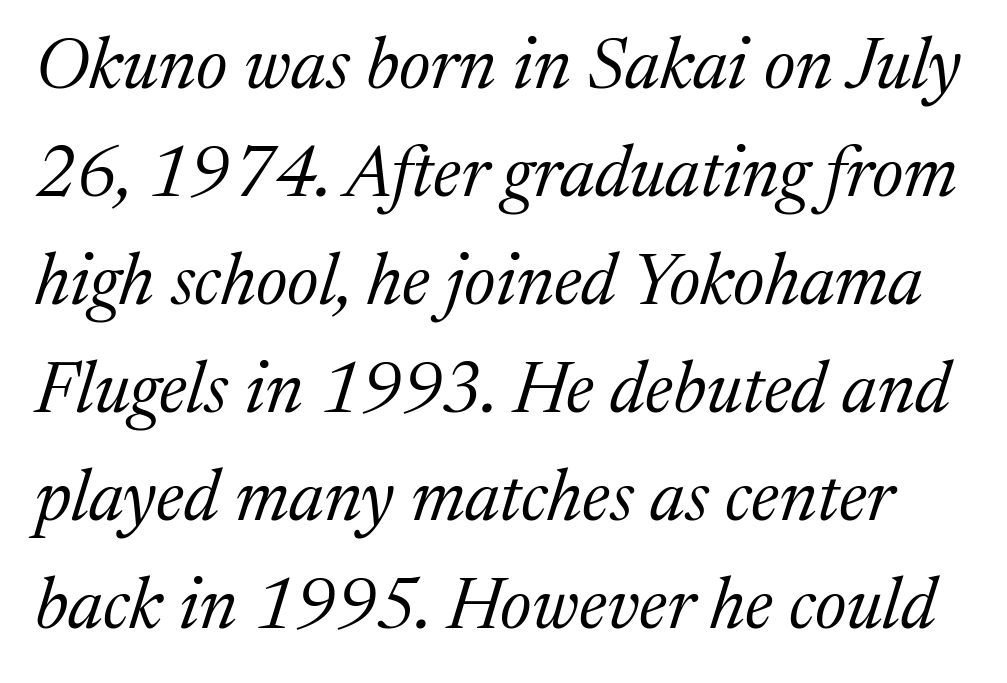
The font family rendered here belongs to the serif group. The letterforms sit shoulder to shoulder at normal distance. The letters advance in unequal steps, a hallmark of proportional type. This sample keeps an unexceptional amount of space between lines. Is the type slanted? Yes — the strokes lean at a clear angle.
